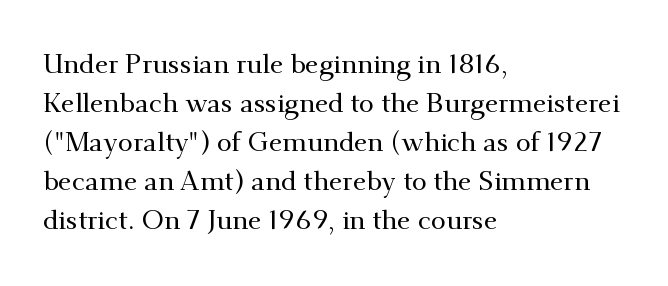
Q: Is the text italic (slanted)? A: No, it is upright.
Q: Is the text underlined? A: No.
Q: How is the paragraph aligned? A: Left-aligned.
Q: Is the spacing between letters normal or unusually wide? A: Normal.
Q: Is the spacing between lines tight, normal or loose? A: Normal.
